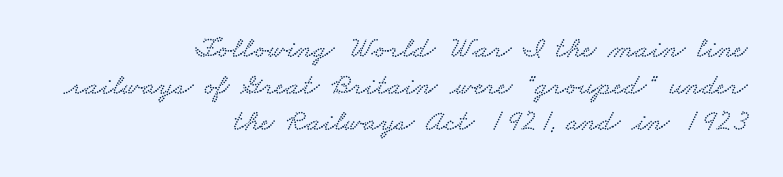
The image shows 30 px wide serif type; set right-aligned, line spacing 1.22x, normal letter spacing, not underlined; low stroke contrast and a small x-height.
